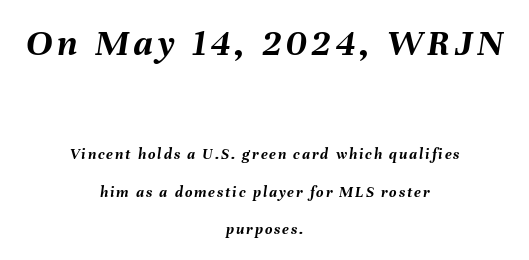
Q: Is the text bold? A: Yes.
Q: Is the text italic (slanted)? A: Yes, it leans right by about 8 degrees.
Q: Is the text underlined? A: No.
Q: How is the paragraph aligned? A: Centered.
Q: Is the spacing between lines tight, normal or loose? A: Loose.
Q: Which block of text is set in a larger size, the first (top) or the second (bottom)? A: The first (top) one.
Q: Width (condensed, normal, or wide)? A: Normal.
Q: Stroke contrast? A: Medium.
Q: x-height? A: Medium.
Q: Monospaced? A: No.
